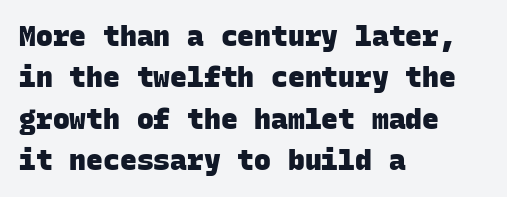
{"serif": "no", "bold": "yes", "weight": "heavy", "width": "normal", "stroke_contrast": "low", "x_height": "large", "monospaced": "yes", "underline": "no", "align": "left", "line_spacing": "normal", "line_spacing_ratio": 1.48, "letter_spacing": "normal", "letter_spacing_em": 0.0, "glyph_px": 28}
